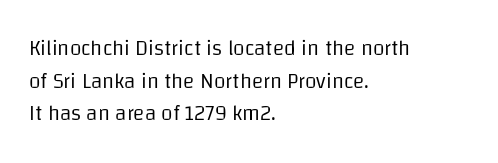
The image shows 21 px text type, upright; set left-aligned, normal line spacing (1.55x), normal letter spacing, not underlined.
